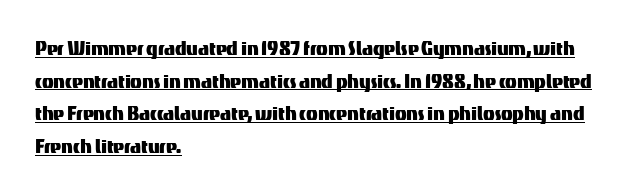
The image shows 24 px text type, upright; set left-aligned, normal line spacing (1.36x), normal letter spacing, underlined.
